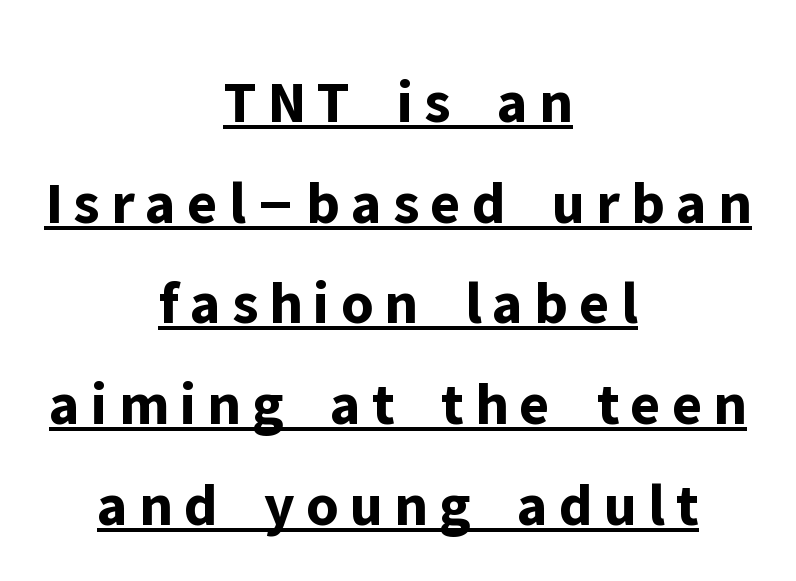
The typography opts for an upright posture over an oblique one. Emphasis is given by a line drawn under the lettering. Which margin do the lines hug? Neither — every line sits in the middle. Every letter is thick-stroked: bold, no question. In terms of letterform style, serifs are entirely absent.
